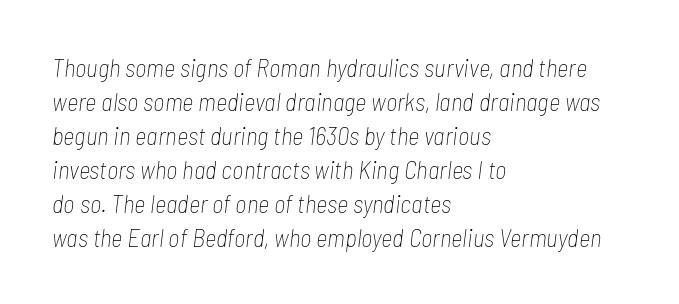
The image shows 25 px text type, italic (leaning right); set left-aligned, normal line spacing (1.36x), normal letter spacing, not underlined.
